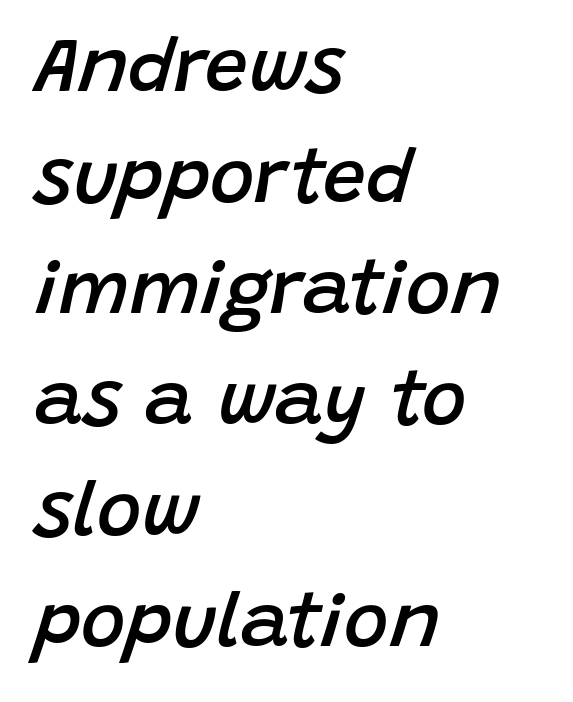
{"italic": "yes", "lean": "right", "slant_degrees": 15, "bold": "semi", "weight": "semibold", "width": "normal", "stroke_contrast": "low", "x_height": "large", "monospaced": "no", "underline": "no", "align": "left", "line_spacing": "normal", "line_spacing_ratio": 1.46, "letter_spacing": "normal", "letter_spacing_em": 0.0, "glyph_px": 76}
